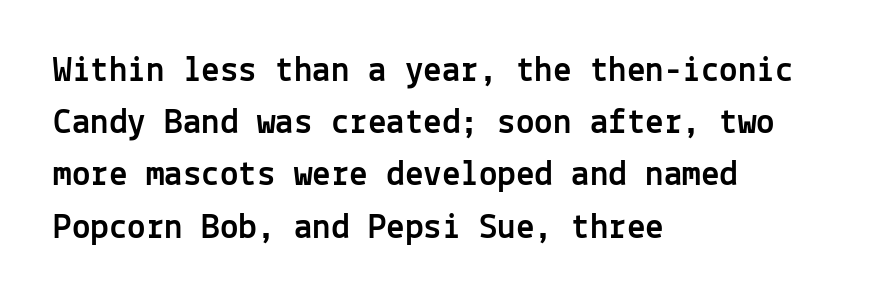
The image shows 37 px sans-serif type, upright, monospaced; set left-aligned, normal line spacing (1.41x), normal letter spacing, not underlined; a medium x-height.
